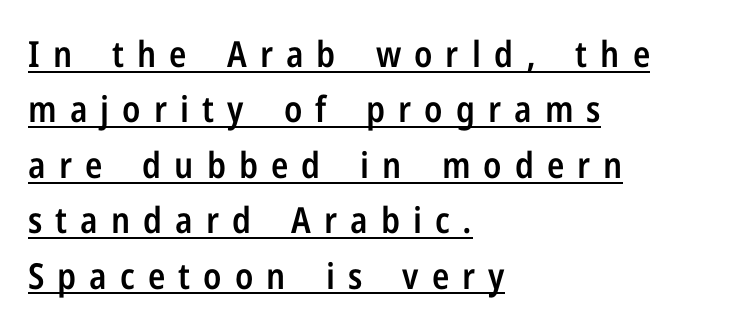
Q: Is the text bold? A: Semi-bold.
Q: Is the text italic (slanted)? A: No, it is upright.
Q: Is the typeface a serif or a sans-serif typeface? A: Sans-serif.
Q: Is the text underlined? A: Yes.
Q: How is the paragraph aligned? A: Left-aligned.
Q: Is the spacing between letters normal or unusually wide? A: Unusually wide.
Q: Is the spacing between lines tight, normal or loose? A: Normal.
Q: Width (condensed, normal, or wide)? A: Condensed.
Q: Stroke contrast? A: Low.
Q: x-height? A: Medium.
Q: Monospaced? A: No.
